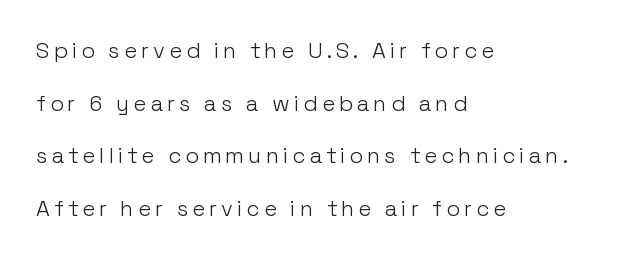
The image shows 22 px text type, upright; set left-aligned, loose line spacing (2.39x), not underlined.
